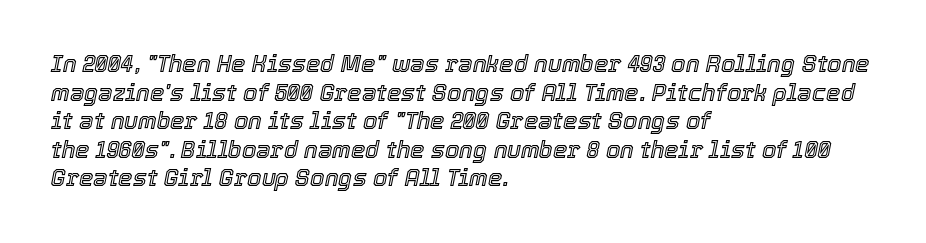
Q: Is the text italic (slanted)? A: Yes, it leans right by about 12 degrees.
Q: Is the text underlined? A: No.
Q: How is the paragraph aligned? A: Left-aligned.
Q: Is the spacing between letters normal or unusually wide? A: Normal.
